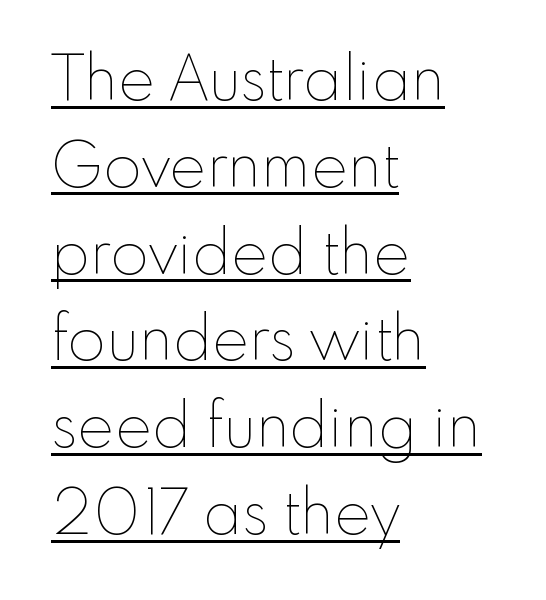
The image shows 62 px thin type, upright; set left-aligned, normal line spacing (1.4x), normal letter spacing, underlined; low stroke contrast and a small x-height.
